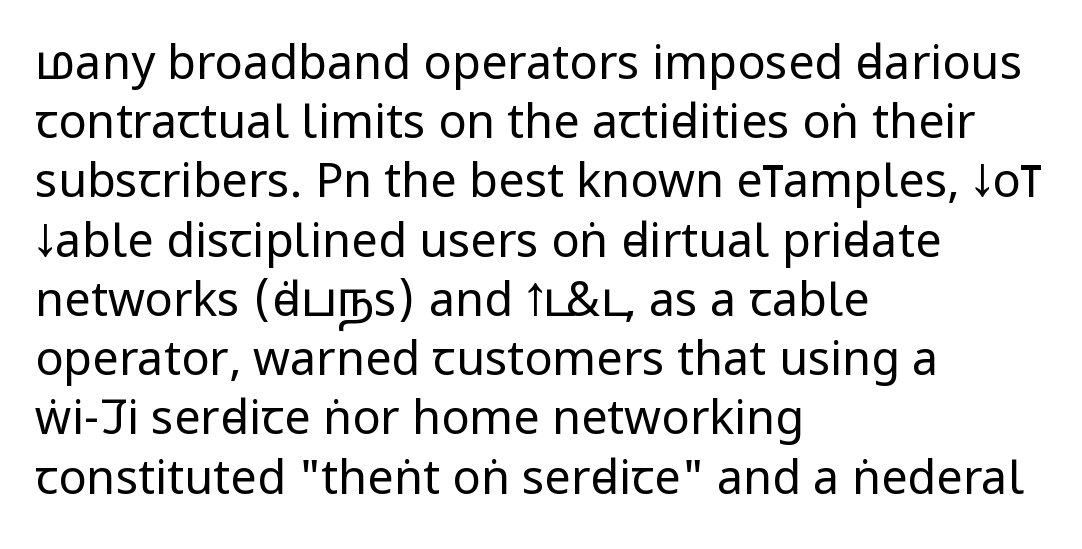
In terms of letterspacing, this is plain default setting. This sample uses a sans-serif face. Style check: upright. Has an underline been added? It has not. Notice how descenders clear the ascenders below comfortably — that's standard leading.
